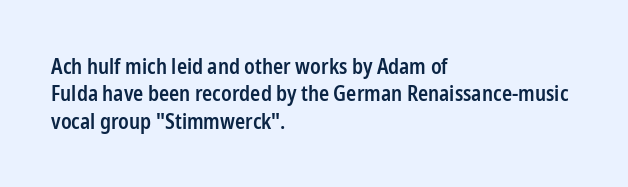
{"italic": "no", "bold": "semi", "underline": "no", "align": "left", "line_spacing": "normal", "line_spacing_ratio": 1.3, "letter_spacing": "normal", "letter_spacing_em": 0.0, "glyph_px": 21}
